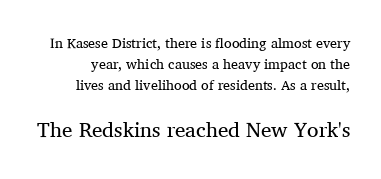
{"italic": "no", "bold": "no", "underline": "no", "line_spacing": "normal", "line_spacing_ratio": 1.51, "letter_spacing": "normal", "letter_spacing_em": 0.0, "larger_block": "second", "size_ratio": 1.5, "glyph_px": 21}
